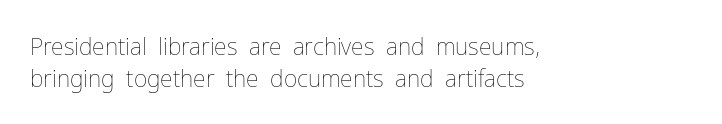
The strokes are not fattened; the text isn't bold. Beneath every word, the page is bare. Every row of glyphs begins at an identical x-position on the left. In terms of posture, this sample is upright.
